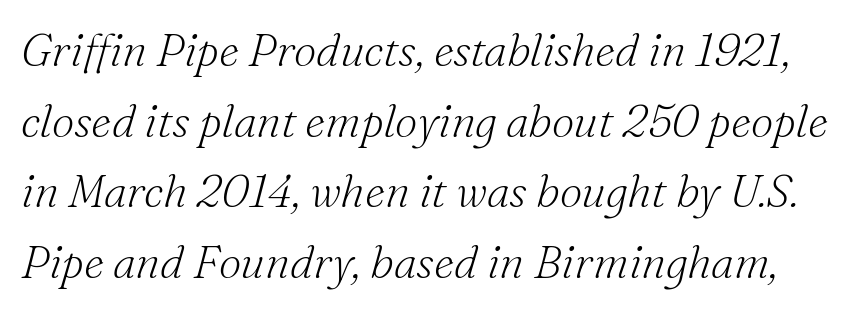
Rows of type keep a routine distance in the vertical direction. On a weight scale, this lands at 450 or below. These lines are rendered in a variable-pitch font. Would a proofreader flag this as italicized? Yes.
